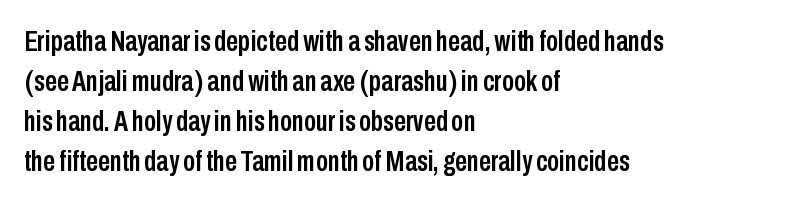
Beneath every word, the page is bare. The font family rendered here belongs to the sans-serif group. Ascenders rise straight up at ninety degrees. The rag falls on the right side of this text block. Here the designer chose a conventional face with non-uniform glyph widths. Tracking here is standard; glyphs follow each other at the usual distance.
